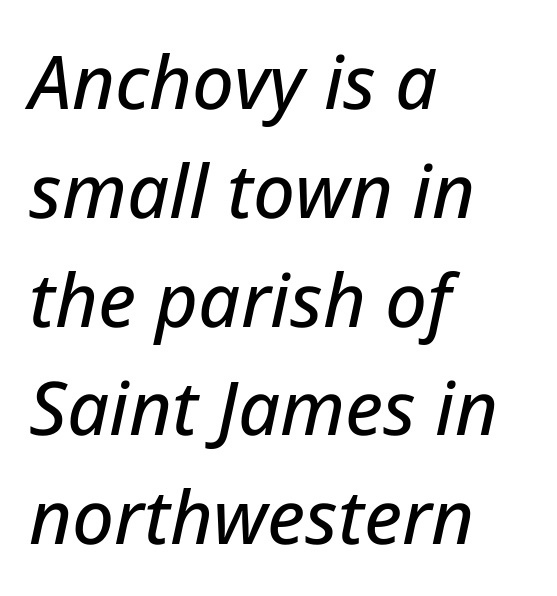
{"italic": "yes", "lean": "right", "slant_degrees": 12, "width": "normal", "stroke_contrast": "low", "x_height": "medium", "monospaced": "no", "underline": "no", "align": "left", "line_spacing": "normal", "line_spacing_ratio": 1.47, "letter_spacing": "normal", "letter_spacing_em": 0.0, "glyph_px": 74}
